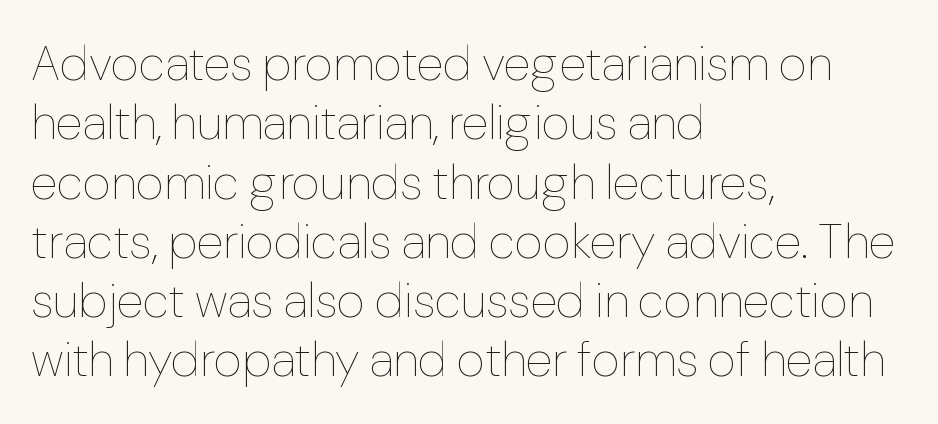
The image shows 49 px thin type, upright; set left-aligned, line spacing 1.21x, normal letter spacing, not underlined; low stroke contrast and a medium x-height.
